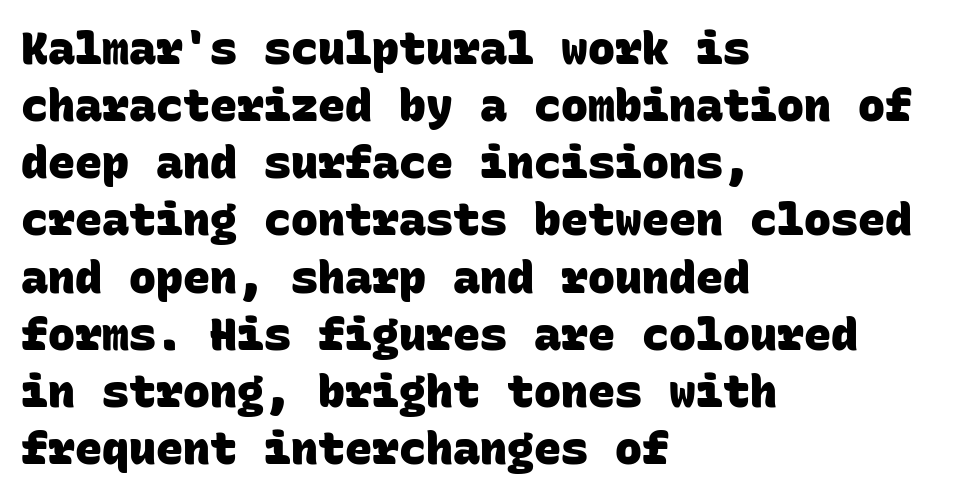
{"serif": "no", "bold": "yes", "weight": "heavy", "width": "normal", "stroke_contrast": "low", "x_height": "large", "monospaced": "yes", "underline": "no", "align": "left", "line_spacing": "normal", "line_spacing_ratio": 1.27, "letter_spacing": "normal", "letter_spacing_em": 0.0, "glyph_px": 45}
